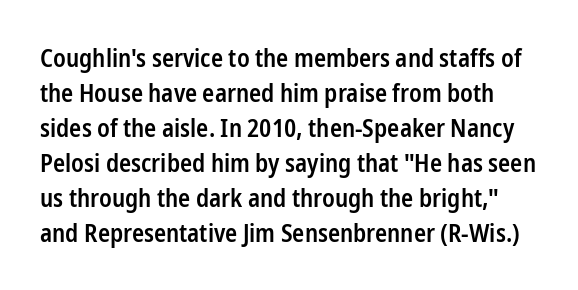
The image shows 25 px text type, upright; set normal line spacing (1.4x), normal letter spacing, not underlined.
